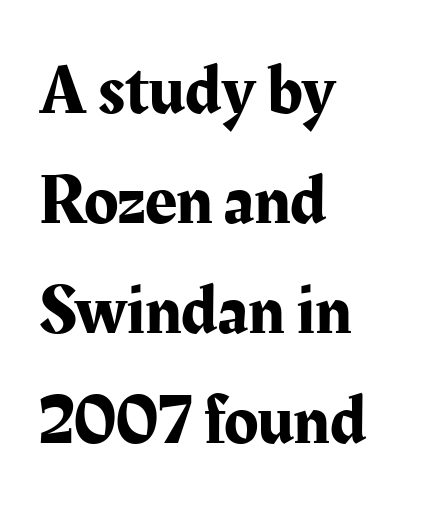
How would I describe the line gaps? Plain and ordinary. The rendering uses natural spacing where letterforms have individual widths. The face used here is seriffed, in the tradition of book romans. This rendering leaves character spacing at its baseline value. Is there any slant? The stems are plumb.
